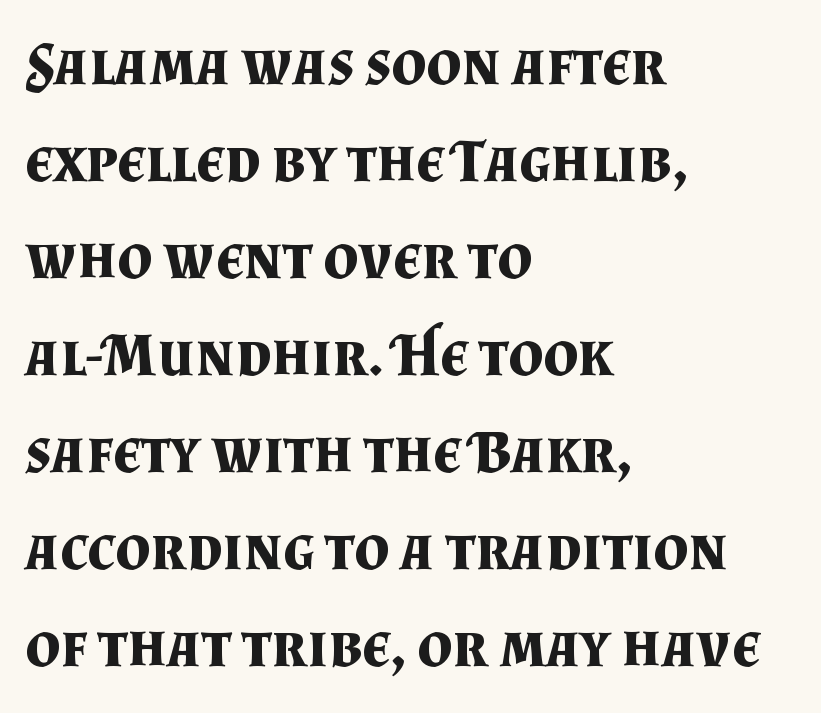
{"serif": "yes", "italic": "no", "bold": "yes", "weight": "bold", "width": "normal", "stroke_contrast": "medium", "x_height": "small", "monospaced": "no", "underline": "no", "align": "left", "line_spacing": "normal", "line_spacing_ratio": 1.59, "letter_spacing": "normal", "letter_spacing_em": 0.0, "glyph_px": 61}
